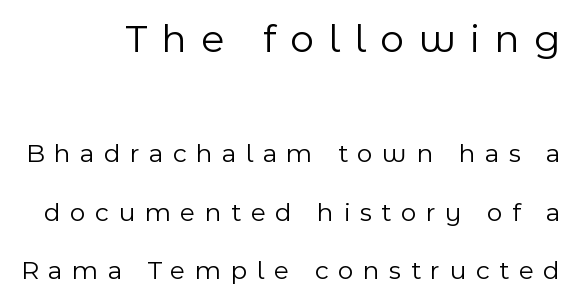
Here the first block reads like a headline and the second like body copy. Each word looks stretched out because of the extra space between its letters. This sample has the flowing, uneven cadence of proportional lettering. The characters are drawn with everyday or finer stroke widths. Check where the strokes stop: nothing finishes them off — pure sans.
